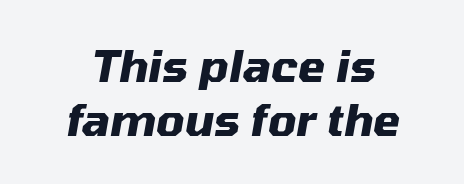
Italic? Definitely — the glyphs are oblique. Tracking value appears to be zero — textbook default spacing. The rendering uses natural spacing where letterforms have individual widths. The baseline area is clear.
